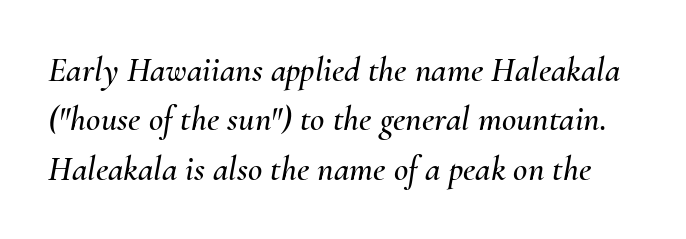
{"italic": "yes", "lean": "right", "slant_degrees": 10, "width": "normal", "stroke_contrast": "medium", "x_height": "small", "monospaced": "no", "underline": "no", "line_spacing": "normal", "line_spacing_ratio": 1.41, "letter_spacing": "normal", "letter_spacing_em": 0.0, "glyph_px": 35}
